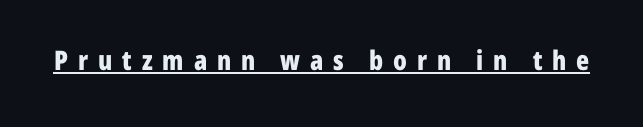
A typographer would call this underscored text. The typography opts for an upright posture over an oblique one. A dark, heavy texture on the line: the type is bold. Loose tracking; the words dissolve into strings of separated letters.
